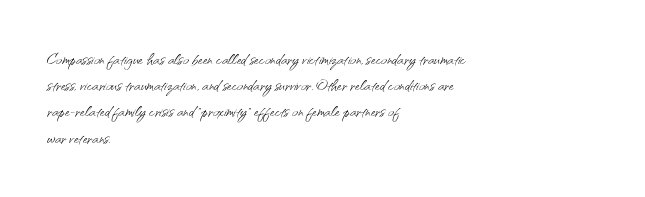
{"bold": "no", "underline": "no", "align": "left", "line_spacing": "normal", "line_spacing_ratio": 1.25, "letter_spacing": "normal", "letter_spacing_em": 0.0, "glyph_px": 21}
